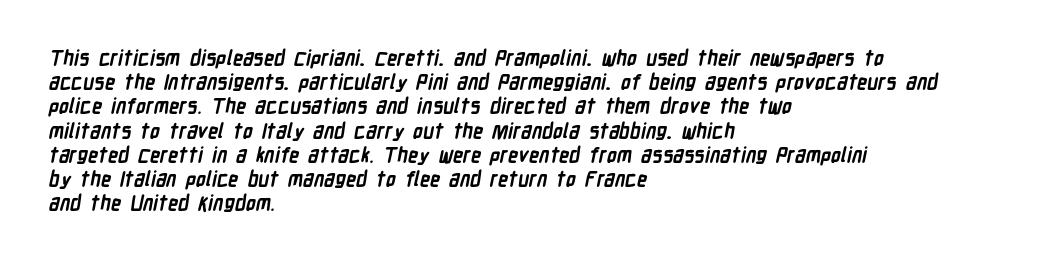
{"bold": "yes", "underline": "no", "align": "left", "line_spacing_ratio": 1.21, "letter_spacing": "normal", "letter_spacing_em": 0.0, "glyph_px": 20}
